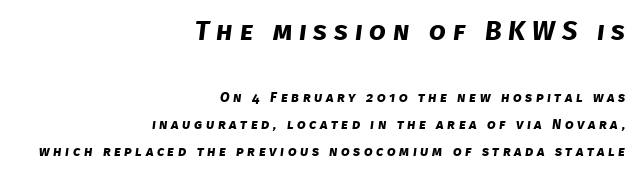
The image shows 27 px bold type; set right-aligned, loose line spacing (1.92x), unusually wide letter spacing (+0.25 em), not underlined; the first (top) block is 1.93x larger.
